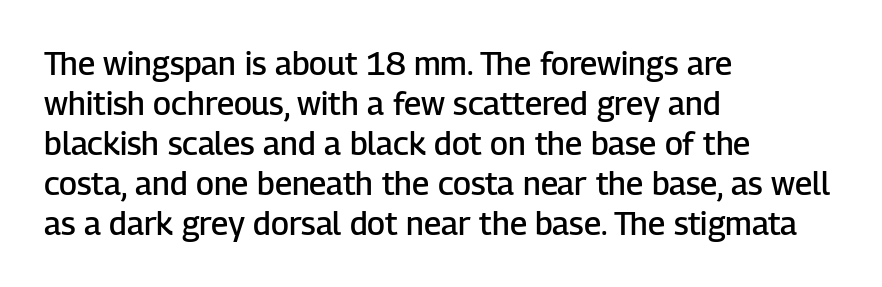
Q: Is the text bold? A: Semi-bold.
Q: Is the text italic (slanted)? A: No, it is upright.
Q: Is the typeface a serif or a sans-serif typeface? A: Sans-serif.
Q: Is the text underlined? A: No.
Q: How is the paragraph aligned? A: Left-aligned.
Q: Is the spacing between letters normal or unusually wide? A: Normal.
Q: Is the spacing between lines tight, normal or loose? A: Normal.
Q: Width (condensed, normal, or wide)? A: Normal.
Q: Stroke contrast? A: Low.
Q: x-height? A: Medium.
Q: Monospaced? A: No.
